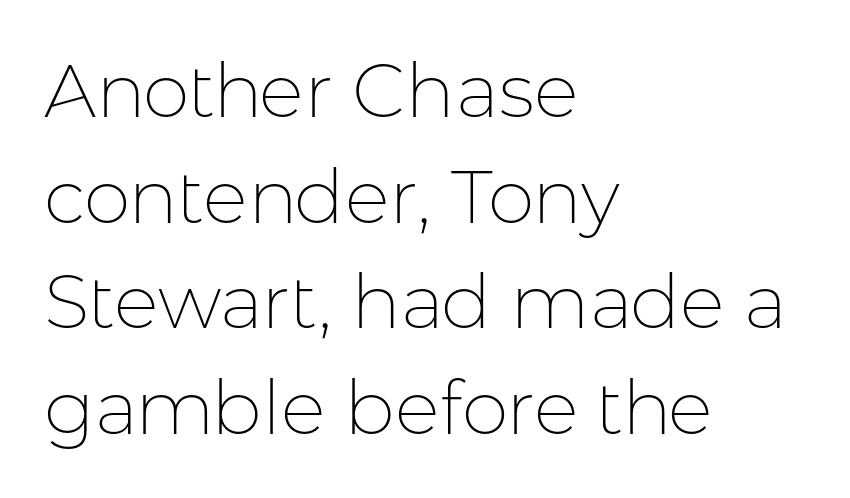
A typesetter would call this leading conventional body-copy spacing. These lines are set flush left with a ragged right edge. Look at the bottom of the vertical strokes: they stop flat, with no serifs. Rule under the text: the space is simply empty.
